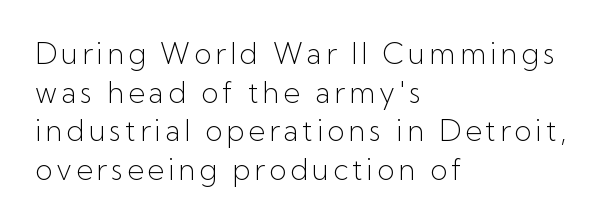
Q: Is the text bold? A: No.
Q: Is the text italic (slanted)? A: No, it is upright.
Q: Is the typeface a serif or a sans-serif typeface? A: Sans-serif.
Q: Is the text underlined? A: No.
Q: How is the paragraph aligned? A: Left-aligned.
Q: Is the spacing between lines tight, normal or loose? A: Normal.
Q: Width (condensed, normal, or wide)? A: Normal.
Q: Stroke contrast? A: Low.
Q: x-height? A: Medium.
Q: Monospaced? A: No.
